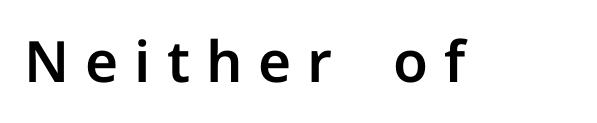
{"serif": "no", "italic": "no", "width": "normal", "stroke_contrast": "low", "x_height": "medium", "monospaced": "no", "underline": "no", "letter_spacing": "wide", "letter_spacing_em": 0.28, "glyph_px": 57}
